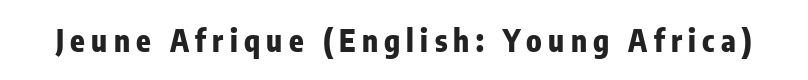
{"serif": "no", "italic": "no", "bold": "yes", "weight": "heavy", "width": "condensed", "stroke_contrast": "low", "x_height": "medium", "monospaced": "no", "underline": "no", "letter_spacing": "wide", "letter_spacing_em": 0.21, "glyph_px": 30}
